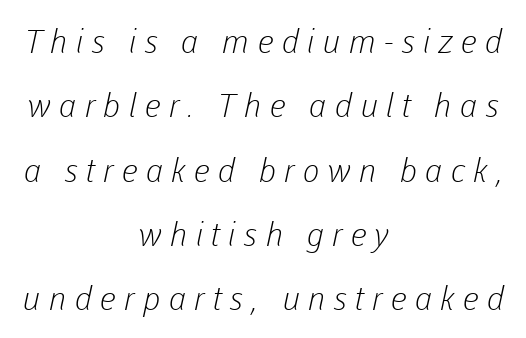
Q: Is the text bold? A: No.
Q: Is the typeface a serif or a sans-serif typeface? A: Sans-serif.
Q: Is the text underlined? A: No.
Q: How is the paragraph aligned? A: Centered.
Q: Is the spacing between letters normal or unusually wide? A: Unusually wide.
Q: Is the spacing between lines tight, normal or loose? A: Loose.
Q: Width (condensed, normal, or wide)? A: Normal.
Q: Stroke contrast? A: Low.
Q: x-height? A: Medium.
Q: Monospaced? A: No.
